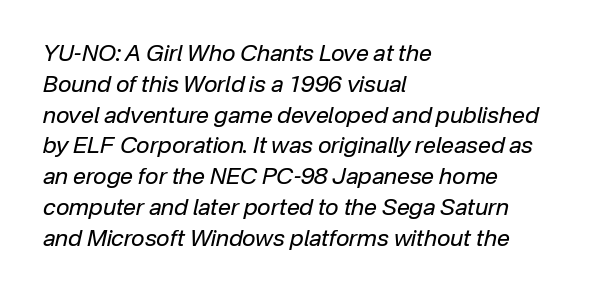
The image shows 23 px text type, italic (leaning right); set left-aligned, normal line spacing (1.34x), normal letter spacing, not underlined.
